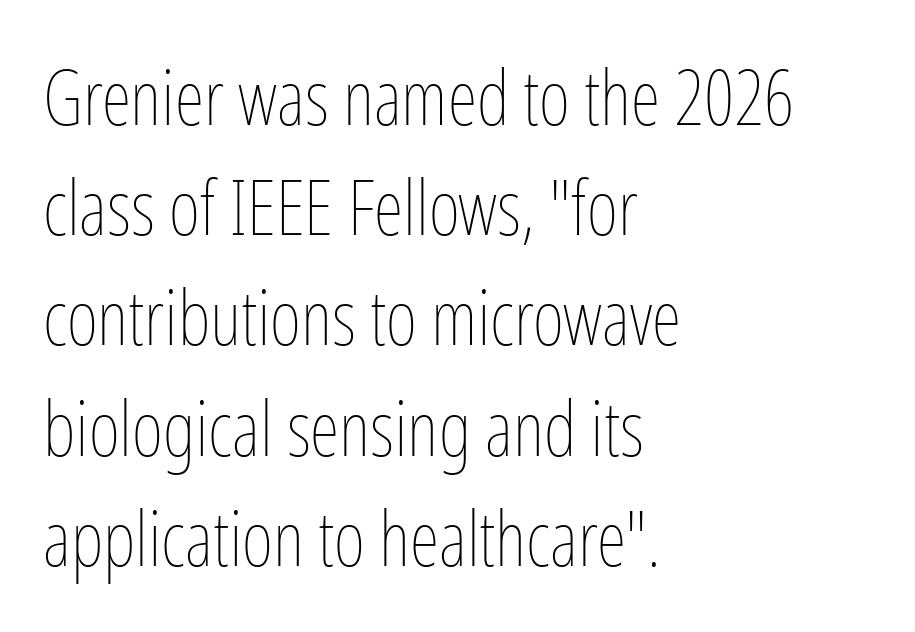
The image shows 76 px thin, condensed type, upright; set left-aligned, normal line spacing (1.45x), normal letter spacing, not underlined; low stroke contrast and a medium x-height.
